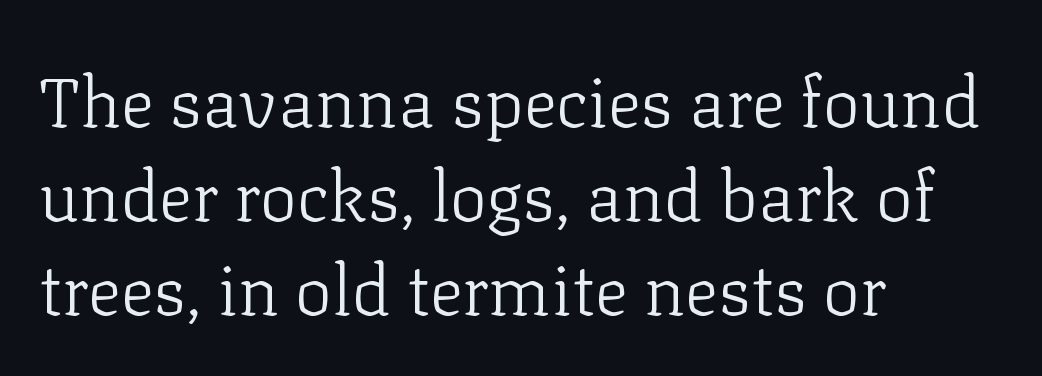
{"serif": "yes", "italic": "no", "bold": "no", "weight": "light", "width": "normal", "stroke_contrast": "low", "x_height": "medium", "monospaced": "no", "underline": "no", "align": "left", "line_spacing": "normal", "line_spacing_ratio": 1.34, "letter_spacing": "normal", "letter_spacing_em": 0.0, "glyph_px": 70}
